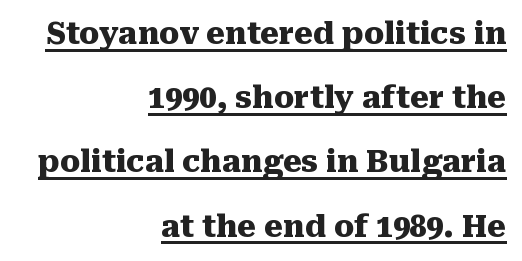
The image shows 30 px heavy serif type, upright; set right-aligned, loose line spacing (2.14x), normal letter spacing, underlined; medium stroke contrast and a medium x-height.
